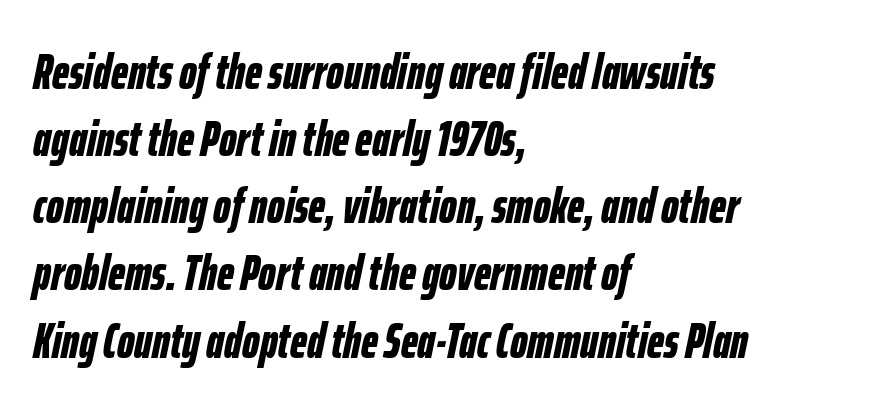
The image shows 49 px bold, condensed type, italic (leaning right); set left-aligned, normal line spacing (1.37x), normal letter spacing, not underlined; low stroke contrast and a medium x-height.
